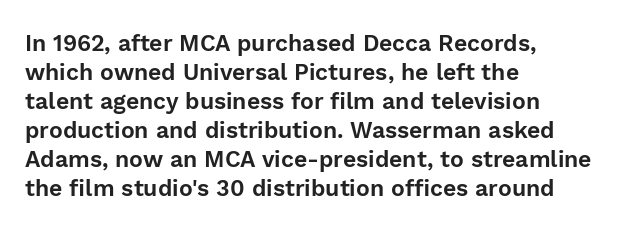
The image shows 23 px text type, upright; set left-aligned, normal line spacing (1.26x), normal letter spacing, not underlined.
